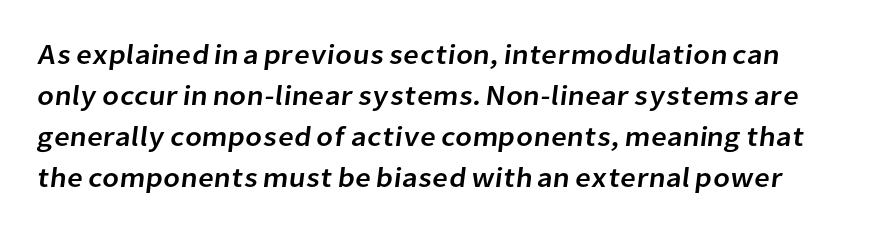
These lines are rendered in a variable-pitch font. Each new line begins a customary step beneath the previous one. The specimen omits any rule beneath the text block's lines. Unlike a traditional serif, this face leaves its strokes unadorned.
